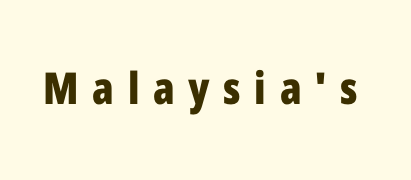
Every character sits straight up, as roman type does. Emphasis by weight is at full strength: bold. Here the designer chose a conventional face with non-uniform glyph widths. The tracking reads as deliberately expanded to a designer's eye.
